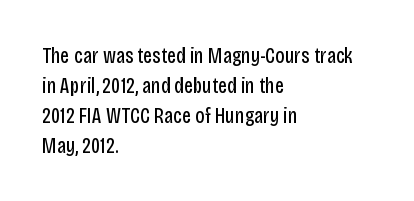
Reading down the column, the eye jumps a familiar distance to each next line. Left-aligned paragraph, ragged on the right. Check under the words: just untouched page. Nope, not italic — everything's standing straight.
